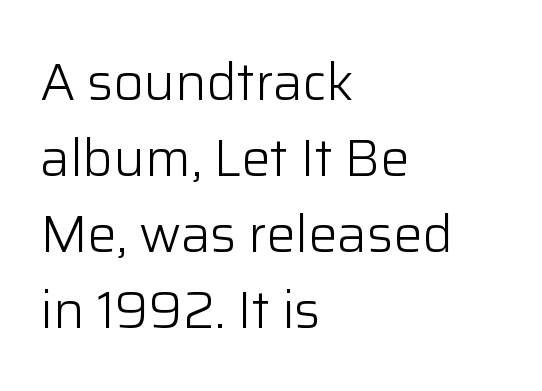
The typeface chosen for these lines omits serifs. No word sits above an underline. Do the characters align in a grid? No, the font is proportional. The block of text has a typical density, with ordinary space between rows.
